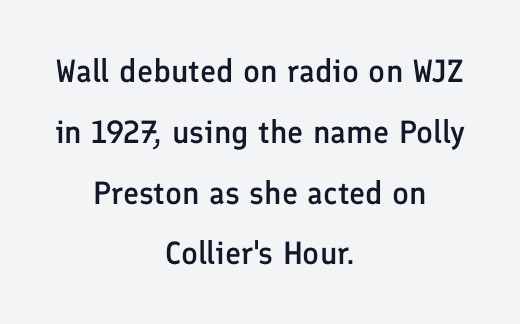
The image shows 32 px semibold sans-serif type, upright; set centered, loose line spacing (1.9x), normal letter spacing, not underlined; low stroke contrast and a medium x-height.
